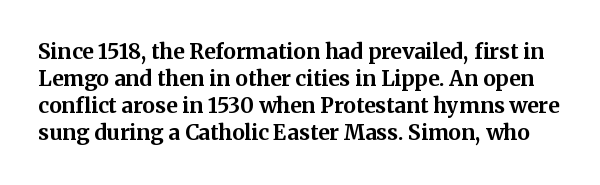
{"italic": "no", "bold": "yes", "underline": "no", "line_spacing": "normal", "line_spacing_ratio": 1.29, "letter_spacing": "normal", "letter_spacing_em": 0.0, "glyph_px": 21}
